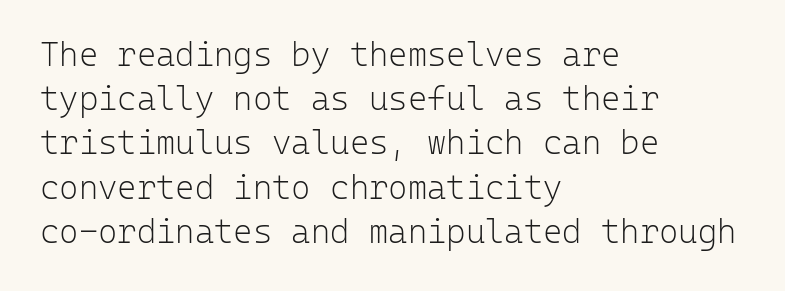
Normally led — the rows are evenly, conventionally spaced. Monospaced: the letters line up in strict vertical columns. Typeset ragged right — the left edge is the straight one. Glyph-to-glyph distance matches everyday printed text.
